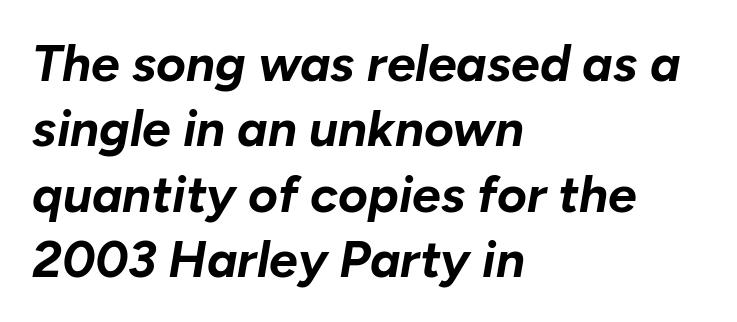
{"italic": "yes", "lean": "right", "slant_degrees": 10, "bold": "yes", "weight": "bold", "width": "normal", "stroke_contrast": "low", "x_height": "medium", "monospaced": "no", "underline": "no", "align": "left", "line_spacing": "normal", "line_spacing_ratio": 1.28, "letter_spacing": "normal", "letter_spacing_em": 0.0, "glyph_px": 51}
